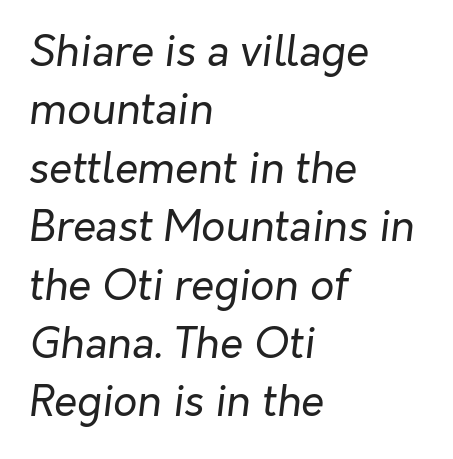
Style check: oblique. The rag falls on the right side of this text block. Compared with typical body copy, the letter spacing here is the same. Quick note: interline space is typical.
